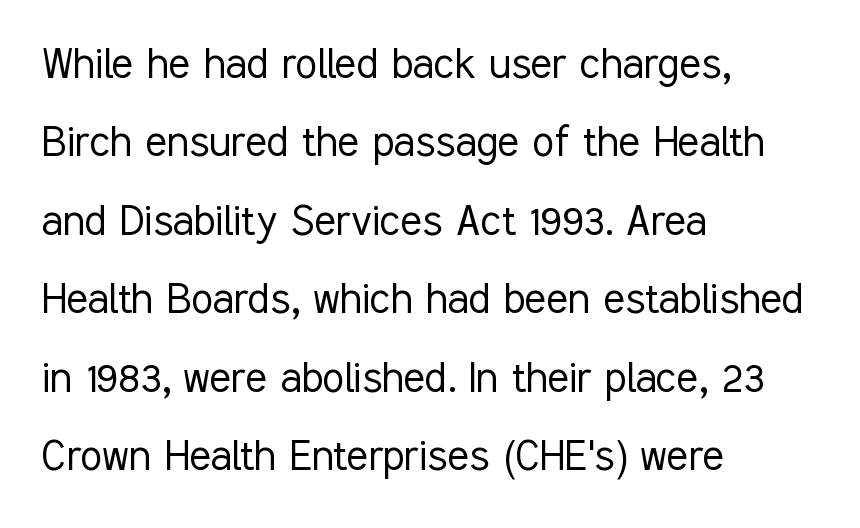
{"serif": "no", "italic": "no", "bold": "no", "weight": "light", "width": "condensed", "stroke_contrast": "low", "x_height": "medium", "monospaced": "no", "underline": "no", "align": "left", "line_spacing": "normal", "line_spacing_ratio": 1.57, "letter_spacing": "normal", "letter_spacing_em": 0.0, "glyph_px": 50}
